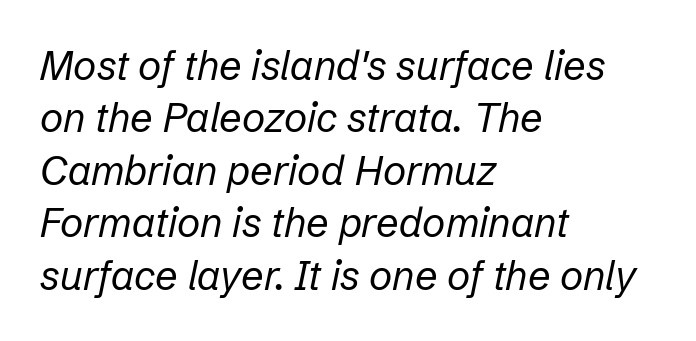
The image shows 40 px regular-weight type, italic (leaning right); set left-aligned, normal line spacing (1.31x), normal letter spacing, not underlined; low stroke contrast and a medium x-height.
